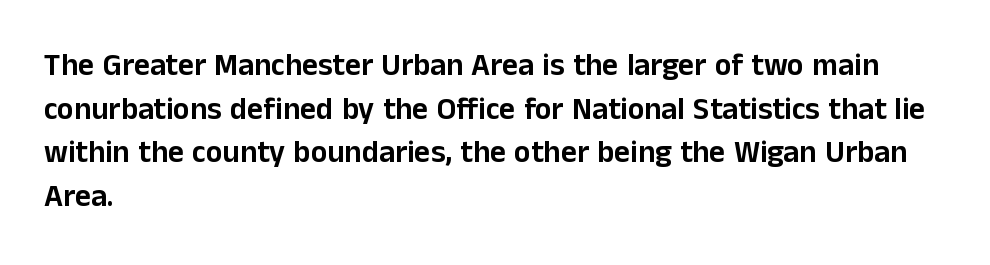
A typesetter would call this leading conventional body-copy spacing. The gaps between neighbouring characters are ordinary and unremarkable. Teacher's note: observe the even left margin — that is flush-left alignment. The passage shown is typed in a proportional face where columns would drift.
